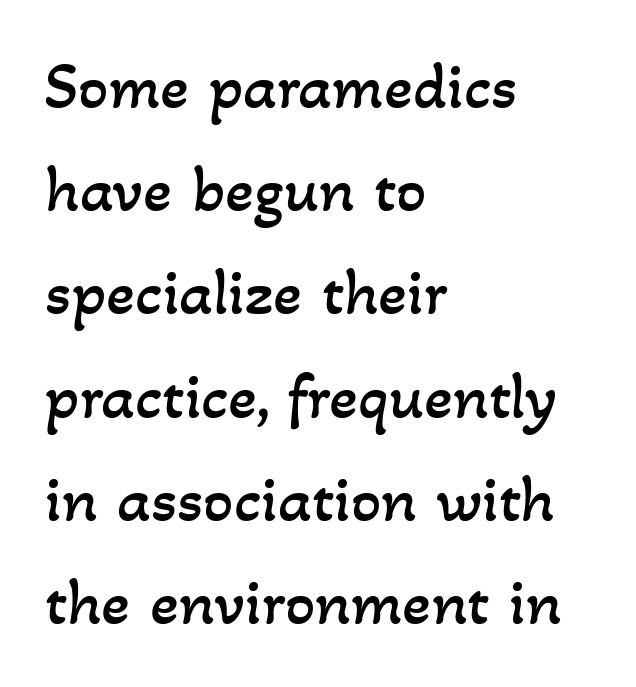
Q: Is the text bold? A: No.
Q: Is the text underlined? A: No.
Q: How is the paragraph aligned? A: Left-aligned.
Q: Is the spacing between letters normal or unusually wide? A: Normal.
Q: Is the spacing between lines tight, normal or loose? A: Normal.
Q: Width (condensed, normal, or wide)? A: Normal.
Q: Stroke contrast? A: Low.
Q: x-height? A: Small.
Q: Monospaced? A: No.
